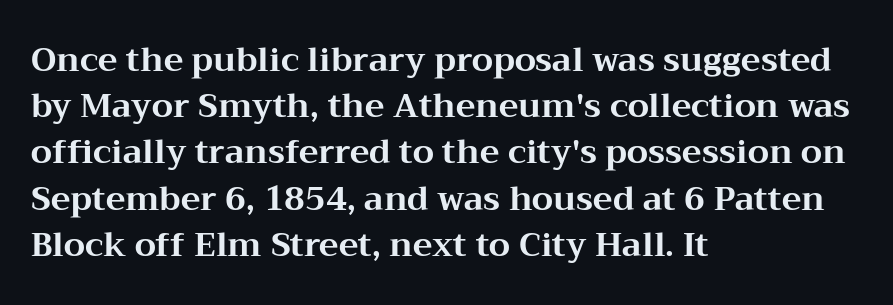
Q: Is the text bold? A: Yes.
Q: Is the text italic (slanted)? A: No, it is upright.
Q: Is the typeface a serif or a sans-serif typeface? A: Serif.
Q: Is the text underlined? A: No.
Q: How is the paragraph aligned? A: Left-aligned.
Q: Is the spacing between letters normal or unusually wide? A: Normal.
Q: Is the spacing between lines tight, normal or loose? A: Normal.
Q: Width (condensed, normal, or wide)? A: Wide.
Q: Stroke contrast? A: Medium.
Q: x-height? A: Medium.
Q: Monospaced? A: No.
